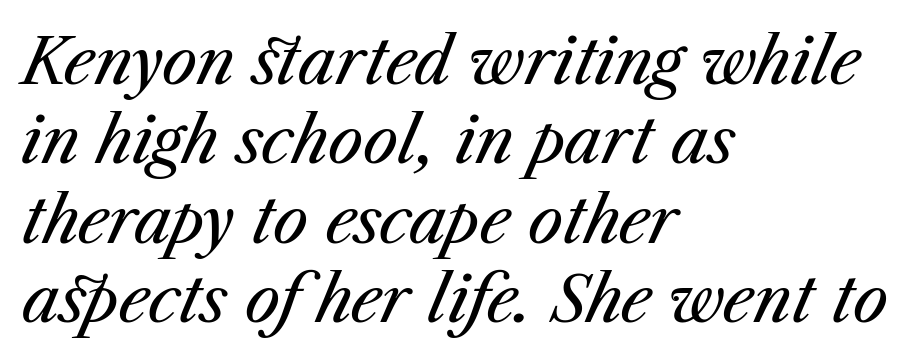
Q: Is the text bold? A: No.
Q: Is the text italic (slanted)? A: Yes, it leans right by about 23 degrees.
Q: Is the text underlined? A: No.
Q: How is the paragraph aligned? A: Left-aligned.
Q: Is the spacing between letters normal or unusually wide? A: Normal.
Q: Is the spacing between lines tight, normal or loose? A: Normal.
Q: Width (condensed, normal, or wide)? A: Normal.
Q: Stroke contrast? A: Medium.
Q: x-height? A: Medium.
Q: Monospaced? A: No.
